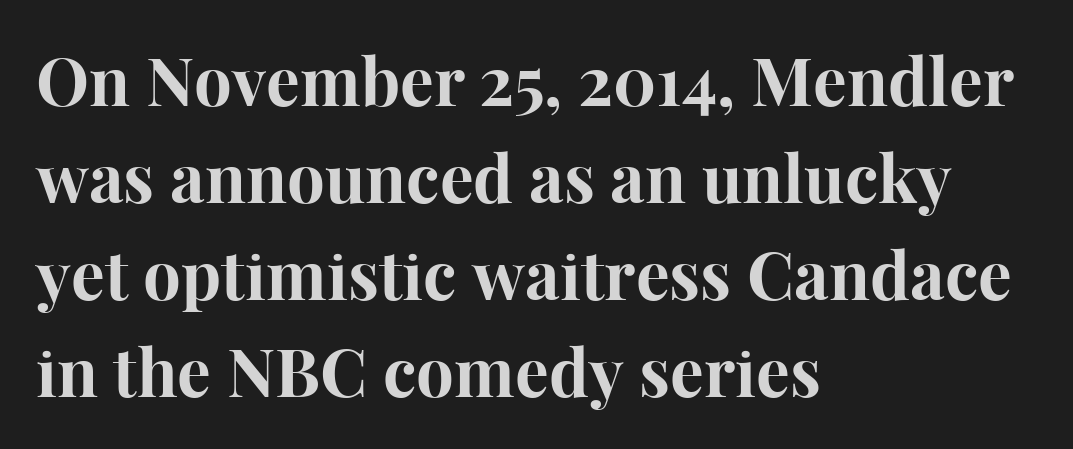
This rendering employs a face with finishing strokes, i.e., a serif. Nothing unusual about the tracking: characters are spaced as the font intends. The lines in this sample share a left origin and differ only in where they stop. The typography opts for an upright posture over an oblique one. These lines sit exactly where default settings would place them. Words float on clear page, feet unadorned.
